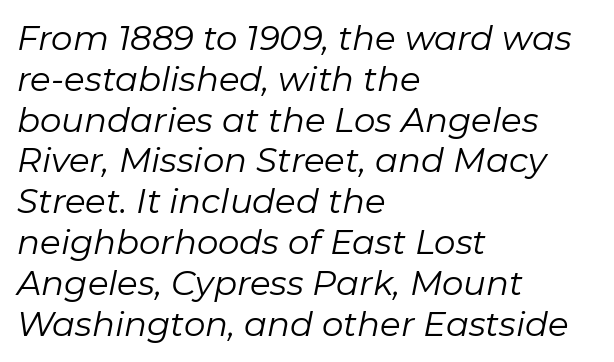
{"italic": "yes", "lean": "right", "slant_degrees": 11, "bold": "no", "weight": "regular", "width": "normal", "stroke_contrast": "low", "x_height": "medium", "monospaced": "no", "underline": "no", "align": "left", "line_spacing_ratio": 1.2, "letter_spacing": "normal", "letter_spacing_em": 0.0, "glyph_px": 34}
